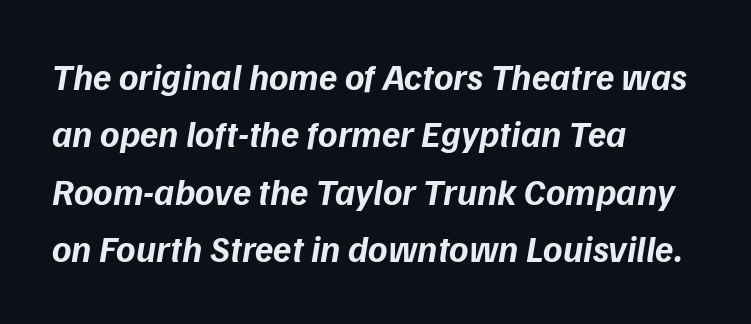
{"serif": "no", "bold": "yes", "weight": "bold", "width": "normal", "stroke_contrast": "low", "x_height": "medium", "monospaced": "no", "underline": "no", "align": "left", "line_spacing": "normal", "line_spacing_ratio": 1.55, "letter_spacing": "normal", "letter_spacing_em": 0.0, "glyph_px": 37}
